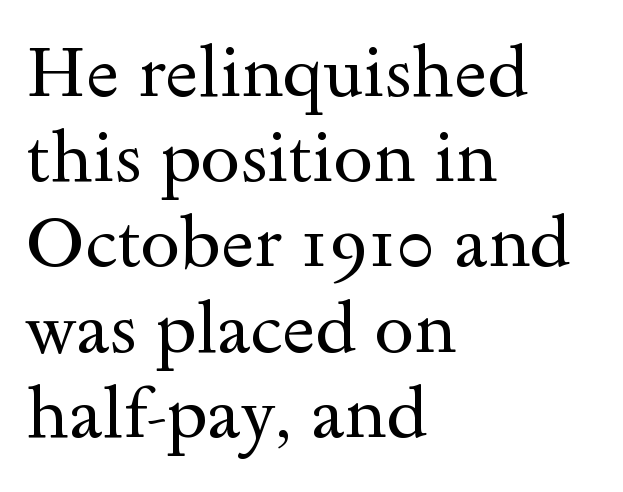
Q: Is the text bold? A: No.
Q: Is the text italic (slanted)? A: No, it is upright.
Q: Is the typeface a serif or a sans-serif typeface? A: Serif.
Q: Is the text underlined? A: No.
Q: How is the paragraph aligned? A: Left-aligned.
Q: Is the spacing between letters normal or unusually wide? A: Normal.
Q: Width (condensed, normal, or wide)? A: Wide.
Q: x-height? A: Small.
Q: Monospaced? A: No.
